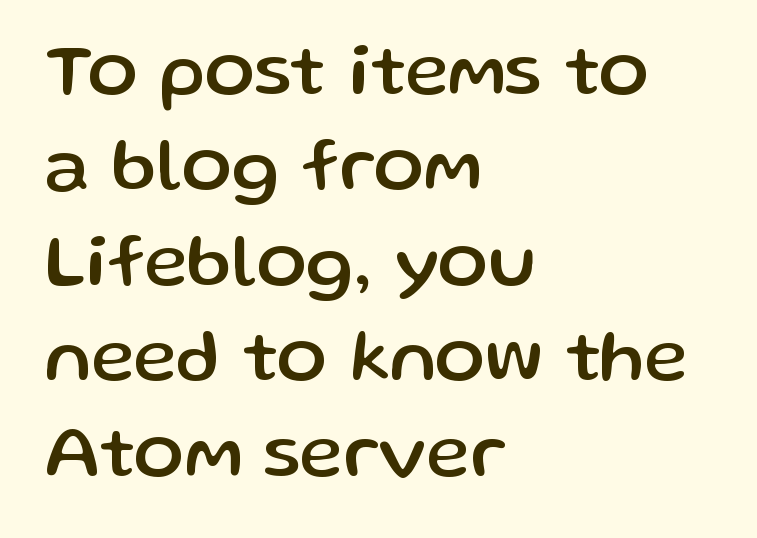
The image shows 74 px sans-serif type, upright; set left-aligned, normal line spacing (1.29x), normal letter spacing, not underlined; low stroke contrast and a medium x-height.
